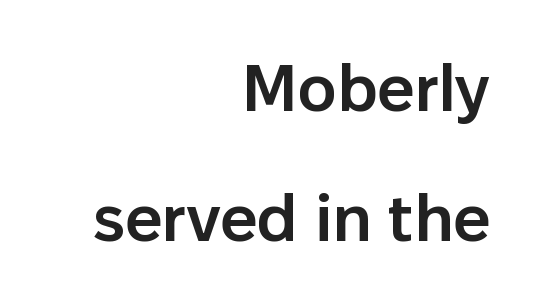
{"serif": "no", "italic": "no", "bold": "semi", "weight": "semibold", "width": "normal", "stroke_contrast": "low", "x_height": "medium", "monospaced": "no", "underline": "no", "align": "right", "line_spacing": "loose", "line_spacing_ratio": 2.0, "letter_spacing": "normal", "letter_spacing_em": 0.0, "glyph_px": 65}
